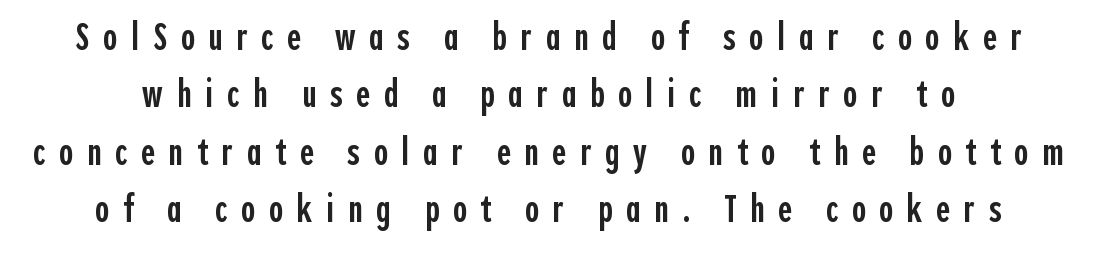
{"serif": "no", "italic": "no", "bold": "semi", "weight": "semibold", "width": "condensed", "x_height": "medium", "monospaced": "no", "underline": "no", "line_spacing": "normal", "line_spacing_ratio": 1.51, "letter_spacing": "wide", "letter_spacing_em": 0.36, "glyph_px": 38}
